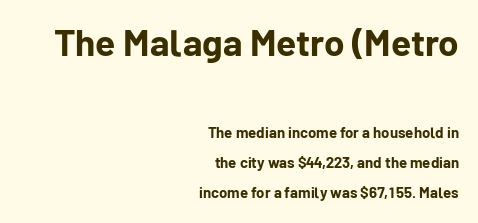
The image shows 37 px bold sans-serif type, upright; set right-aligned, loose line spacing (2.01x), normal letter spacing, not underlined; the first (top) block is 2.47x larger; low stroke contrast and a medium x-height.
